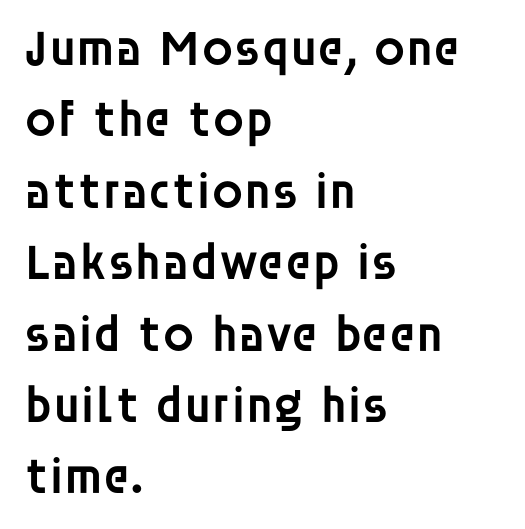
The image shows 51 px semibold sans-serif type, upright; set left-aligned, normal line spacing (1.4x), normal letter spacing, not underlined; low stroke contrast and a large x-height.
